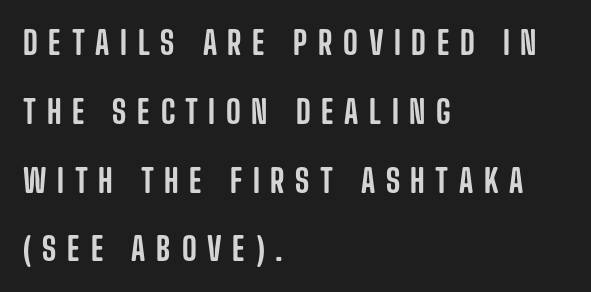
Character widths vary here, with narrow letters taking less room than wide ones. Regarding serifs, this sample does without them. Interline gaps are noticeably wide in this sample. Letters rest on an invisible, unmarked baseline. Each line starts at the same left margin while the right side varies.
